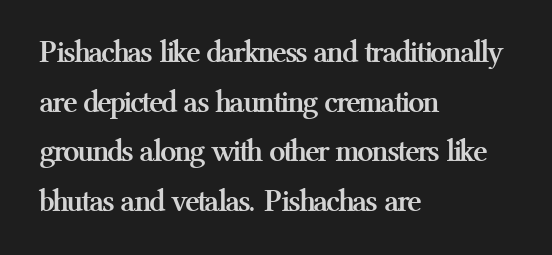
The image shows 32 px semibold serif type, upright; set left-aligned, normal line spacing (1.55x), normal letter spacing, not underlined; medium stroke contrast and a medium x-height.
